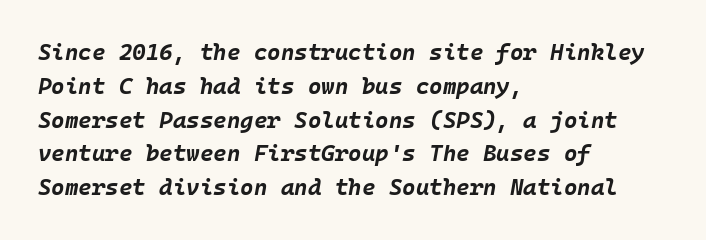
{"italic": "yes", "lean": "right", "slant_degrees": 10, "bold": "yes", "underline": "no", "align": "left", "line_spacing": "normal", "line_spacing_ratio": 1.47, "letter_spacing": "normal", "letter_spacing_em": 0.0, "glyph_px": 23}
